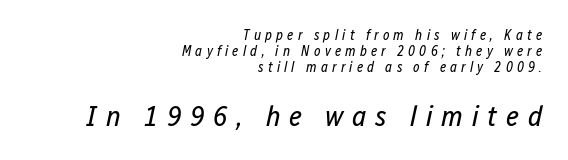
The image shows 29 px regular-weight, condensed type, italic (leaning right); set right-aligned, line spacing 1.16x, unusually wide letter spacing (+0.3 em), not underlined; the second (bottom) block is 2.07x larger; low stroke contrast and a medium x-height.
